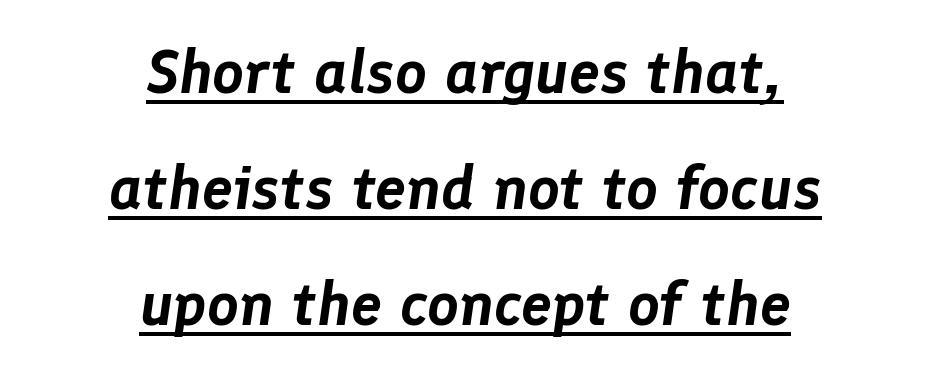
The typesetter has applied underlining to the passage shown. Horizontally, the lines are justified to the midpoint only. Each letter keeps its own natural width here, so spacing adapts to shape. Caption: standard tracking, unaltered.
